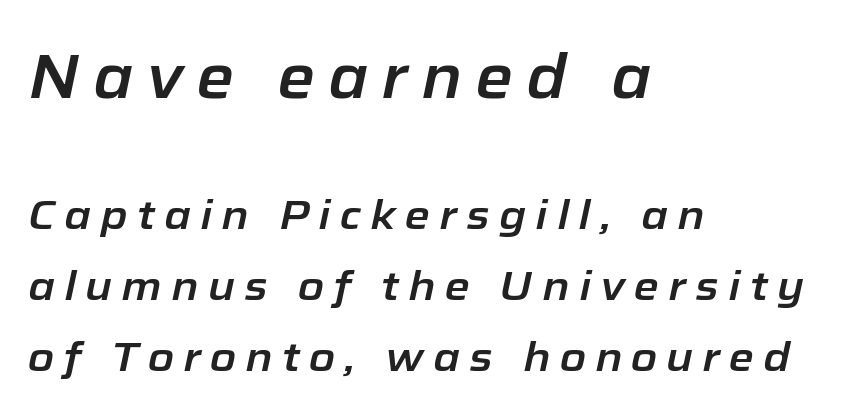
Slanted lettering throughout. Nobody drew a line under any word here. Left-aligned paragraph, ragged on the right. Bigger letters appear in the top chunk; the bottom chunk is reduced. The face used here is proportionally spaced, like ordinary book or web type. You could only call the tracking loose — the letters float apart.
